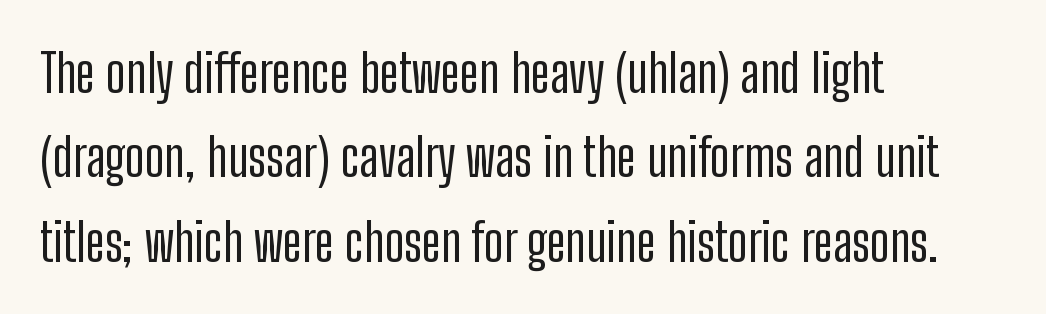
A clean baseline with only descenders dipping below it. It's the straight-up-and-down kind of type. Whoever set this chose a conventional vertical rhythm. Proportional: the letters do not fall into vertical columns.
